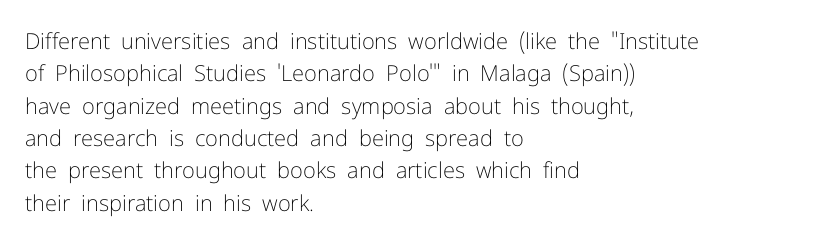
{"italic": "no", "bold": "no", "underline": "no", "align": "left", "line_spacing": "normal", "line_spacing_ratio": 1.47, "letter_spacing": "normal", "letter_spacing_em": 0.0, "glyph_px": 22}
